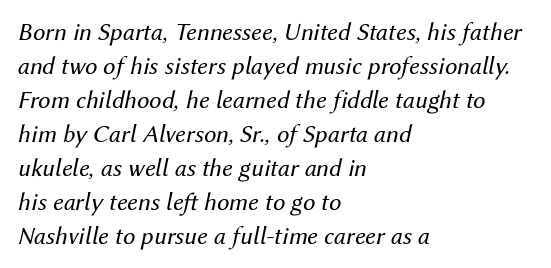
The image shows 25 px text type, italic (leaning right); set left-aligned, normal line spacing (1.36x), normal letter spacing, not underlined.
